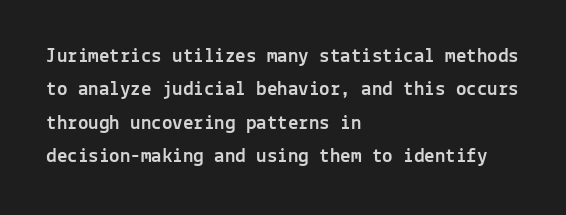
The image shows 21 px text type, upright; set left-aligned, normal line spacing (1.59x), normal letter spacing, not underlined.
